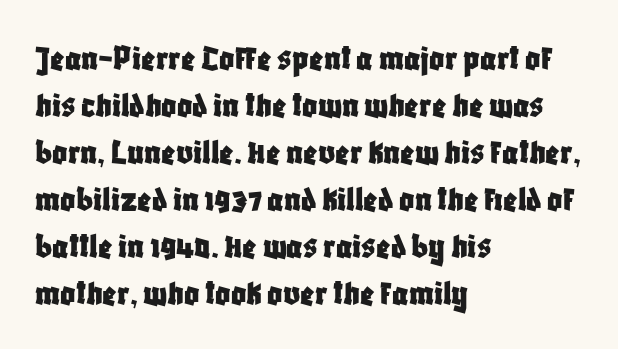
The image shows 37 px condensed sans-serif type, upright; set left-aligned, normal line spacing (1.27x), normal letter spacing, not underlined; low stroke contrast and a large x-height.
